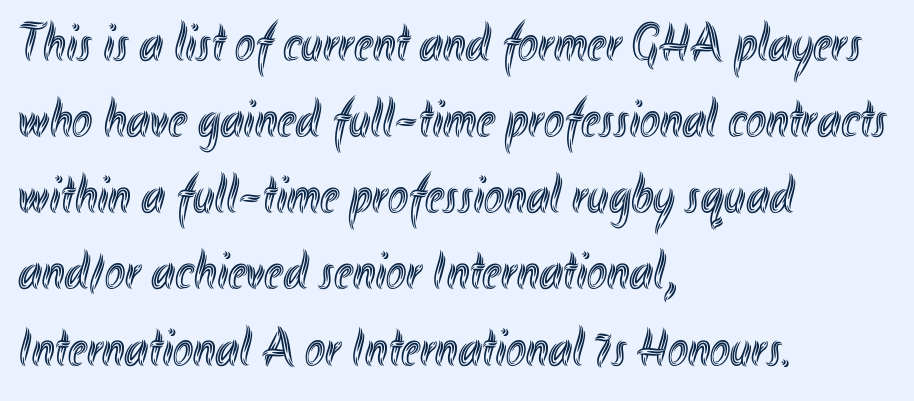
The image shows 54 px condensed type; set left-aligned, normal line spacing (1.41x), normal letter spacing, not underlined; a small x-height.
